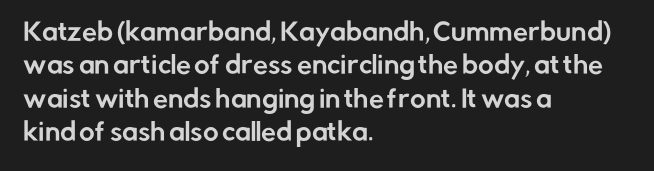
{"italic": "no", "underline": "no", "align": "left", "line_spacing": "normal", "line_spacing_ratio": 1.39, "letter_spacing": "normal", "letter_spacing_em": 0.0, "glyph_px": 24}
